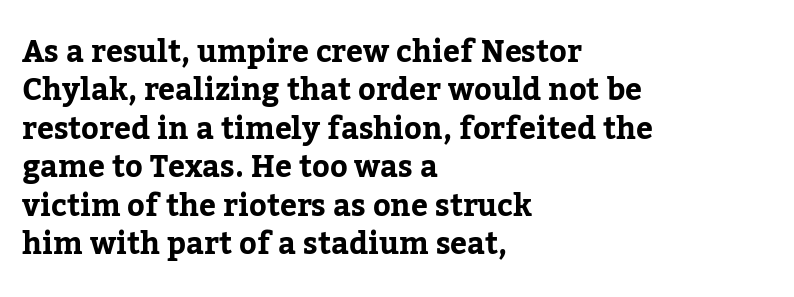
The lines sit at an ordinary, default distance from one another. Is this a fixed-width face? No — the glyphs have proportional, varying widths. This sample is left-justified, so line endings fall wherever the words run out. A full-strength bold gives these letters their thick strokes. The gap between lines stays unmarked.
